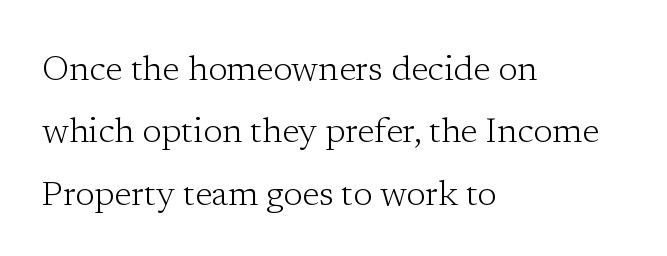
The image shows 35 px light serif type, upright; set left-aligned, line spacing 1.78x, normal letter spacing, not underlined; low stroke contrast and a medium x-height.
